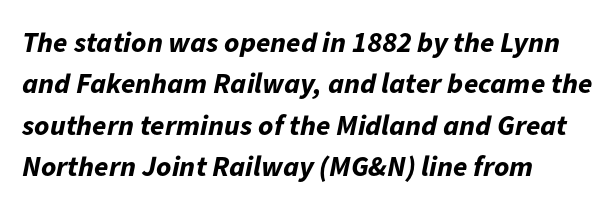
{"italic": "yes", "lean": "right", "slant_degrees": 11, "bold": "yes", "weight": "bold", "width": "normal", "stroke_contrast": "low", "x_height": "medium", "monospaced": "no", "underline": "no", "align": "left", "line_spacing": "normal", "line_spacing_ratio": 1.43, "letter_spacing": "normal", "letter_spacing_em": 0.0, "glyph_px": 29}
